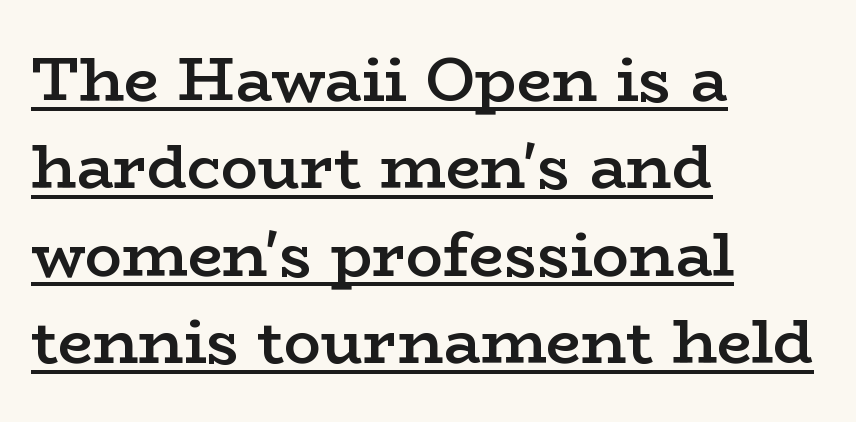
Q: Is the text bold? A: Semi-bold.
Q: Is the text italic (slanted)? A: No, it is upright.
Q: Is the typeface a serif or a sans-serif typeface? A: Serif.
Q: Is the text underlined? A: Yes.
Q: How is the paragraph aligned? A: Left-aligned.
Q: Is the spacing between letters normal or unusually wide? A: Normal.
Q: Is the spacing between lines tight, normal or loose? A: Normal.
Q: Width (condensed, normal, or wide)? A: Wide.
Q: Stroke contrast? A: Low.
Q: x-height? A: Medium.
Q: Monospaced? A: No.
